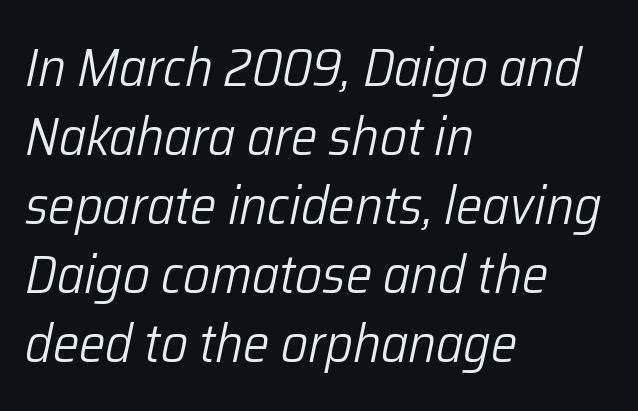
Q: Is the text bold? A: No.
Q: Is the text italic (slanted)? A: Yes, it leans right by about 12 degrees.
Q: Is the text underlined? A: No.
Q: How is the paragraph aligned? A: Left-aligned.
Q: Is the spacing between letters normal or unusually wide? A: Normal.
Q: Is the spacing between lines tight, normal or loose? A: Normal.
Q: Width (condensed, normal, or wide)? A: Normal.
Q: Stroke contrast? A: Low.
Q: x-height? A: Medium.
Q: Monospaced? A: No.
